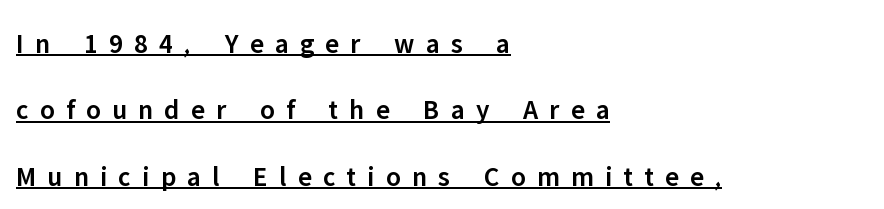
Q: Is the text bold? A: Semi-bold.
Q: Is the text italic (slanted)? A: No, it is upright.
Q: Is the typeface a serif or a sans-serif typeface? A: Sans-serif.
Q: Is the text underlined? A: Yes.
Q: How is the paragraph aligned? A: Left-aligned.
Q: Is the spacing between letters normal or unusually wide? A: Unusually wide.
Q: Is the spacing between lines tight, normal or loose? A: Loose.
Q: Width (condensed, normal, or wide)? A: Normal.
Q: Stroke contrast? A: Low.
Q: x-height? A: Medium.
Q: Monospaced? A: No.
